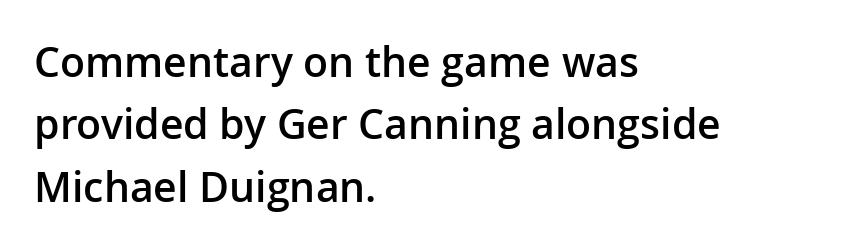
The passage shown is typeset with a sans-serif family. Posture: vertical. Observe the ordinary spacing: letters are neighbours, not strangers. Where is the straight margin? On the left.
